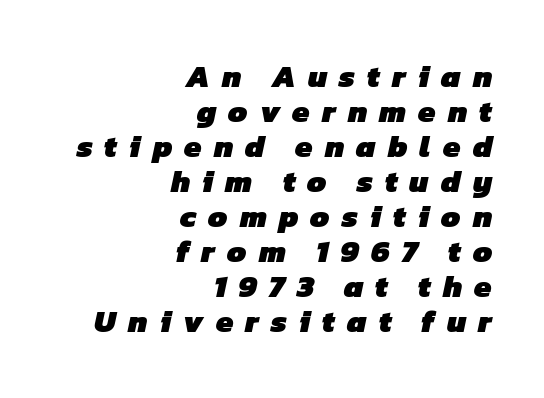
The rendering uses natural spacing where letterforms have individual widths. Baseline-to-baseline distance is barely more than the letter height. Does the weight exceed regular? Yes, all the way to bold. Does extra space separate the letters? Yes, quite a lot of it. Letters rest on an invisible, unmarked baseline.
